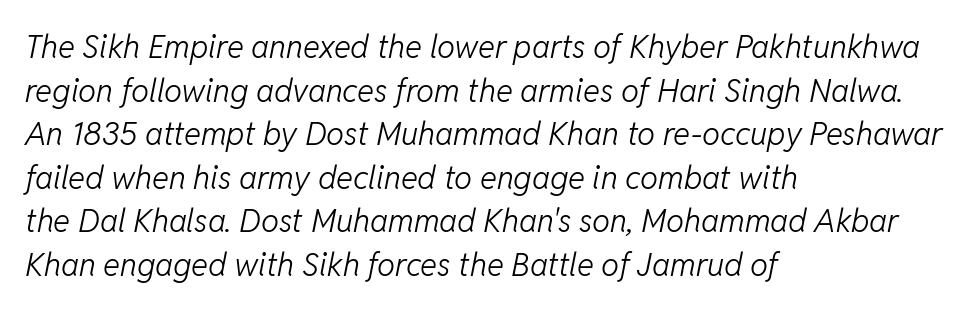
Q: Is the text bold? A: No.
Q: Is the text italic (slanted)? A: Yes, it leans right by about 11 degrees.
Q: Is the text underlined? A: No.
Q: How is the paragraph aligned? A: Left-aligned.
Q: Is the spacing between letters normal or unusually wide? A: Normal.
Q: Is the spacing between lines tight, normal or loose? A: Normal.
Q: Width (condensed, normal, or wide)? A: Normal.
Q: Stroke contrast? A: Low.
Q: x-height? A: Medium.
Q: Monospaced? A: No.
